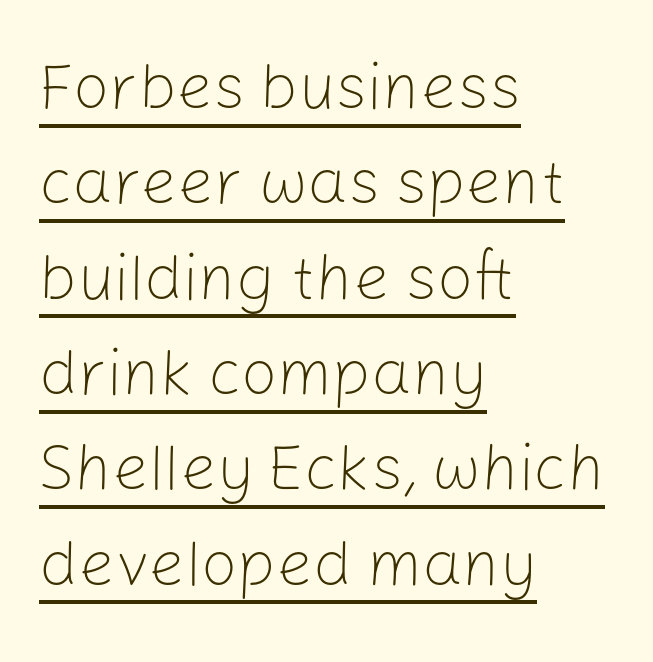
Classification — sans serif. Bold? No — there's no thickening of the strokes. The passage shown is underscored from start to finish. Visually the block forms a straight wall on the left and a jagged coastline on the right. Normally led — the rows are evenly, conventionally spaced. Italic? Not at all — the glyphs are vertical.
